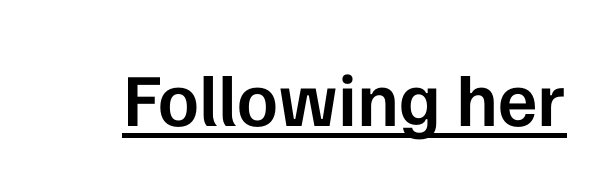
Q: Is the text bold? A: Semi-bold.
Q: Is the text italic (slanted)? A: No, it is upright.
Q: Is the typeface a serif or a sans-serif typeface? A: Sans-serif.
Q: Is the text underlined? A: Yes.
Q: Is the spacing between letters normal or unusually wide? A: Normal.
Q: Width (condensed, normal, or wide)? A: Normal.
Q: Stroke contrast? A: Low.
Q: x-height? A: Medium.
Q: Monospaced? A: No.
